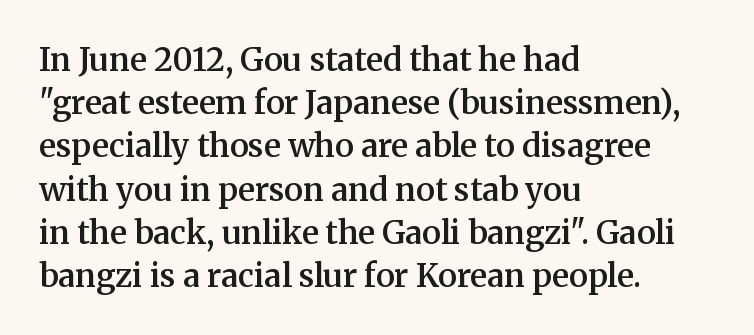
The image shows 32 px semibold serif type, upright; set left-aligned, normal line spacing (1.35x), normal letter spacing, not underlined; medium stroke contrast and a medium x-height.
